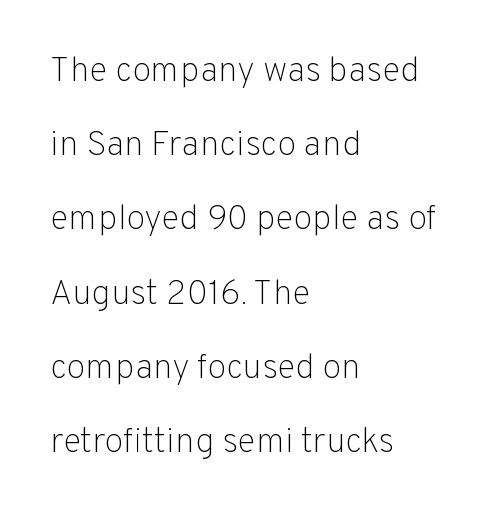
{"serif": "no", "italic": "no", "bold": "no", "weight": "light", "width": "normal", "stroke_contrast": "low", "x_height": "medium", "monospaced": "no", "underline": "no", "align": "left", "line_spacing": "loose", "line_spacing_ratio": 2.12, "letter_spacing": "normal", "letter_spacing_em": 0.0, "glyph_px": 35}
